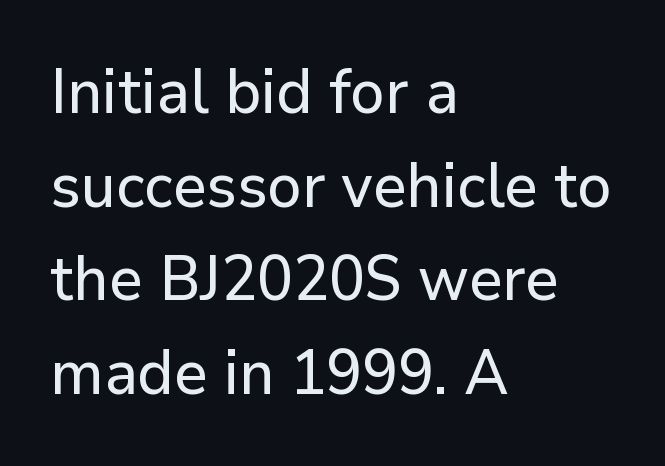
{"serif": "no", "italic": "no", "width": "normal", "stroke_contrast": "low", "x_height": "medium", "monospaced": "no", "underline": "no", "align": "left", "line_spacing": "normal", "line_spacing_ratio": 1.51, "letter_spacing": "normal", "letter_spacing_em": 0.0, "glyph_px": 62}
